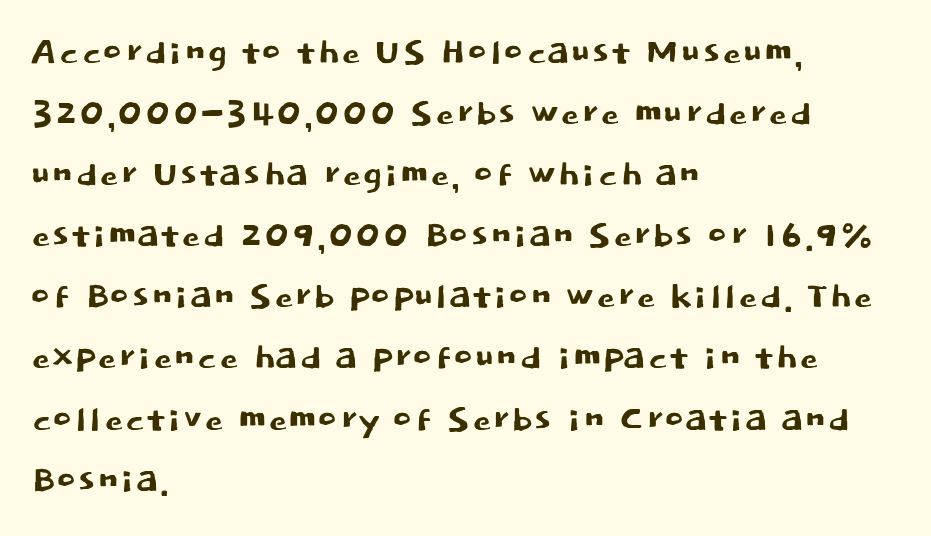
{"serif": "no", "italic": "no", "width": "normal", "stroke_contrast": "low", "x_height": "large", "monospaced": "no", "underline": "no", "align": "left", "line_spacing": "normal", "line_spacing_ratio": 1.3, "letter_spacing": "normal", "letter_spacing_em": 0.0, "glyph_px": 47}
